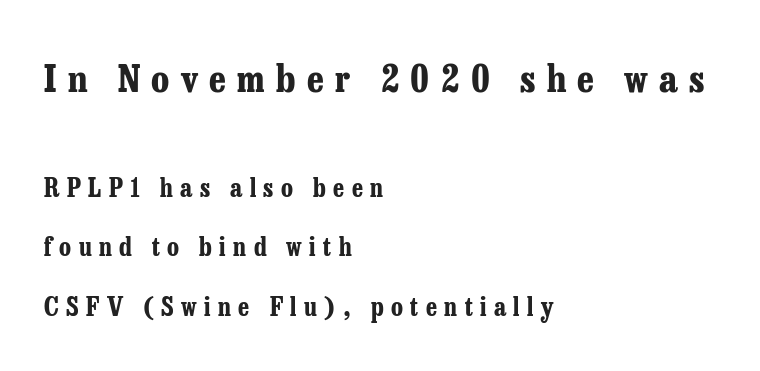
Q: Is the text bold? A: Yes.
Q: Is the text italic (slanted)? A: No, it is upright.
Q: Is the typeface a serif or a sans-serif typeface? A: Serif.
Q: Is the text underlined? A: No.
Q: How is the paragraph aligned? A: Left-aligned.
Q: Is the spacing between letters normal or unusually wide? A: Unusually wide.
Q: Is the spacing between lines tight, normal or loose? A: Loose.
Q: Which block of text is set in a larger size, the first (top) or the second (bottom)? A: The first (top) one.
Q: Width (condensed, normal, or wide)? A: Condensed.
Q: Stroke contrast? A: Low.
Q: x-height? A: Medium.
Q: Monospaced? A: No.
